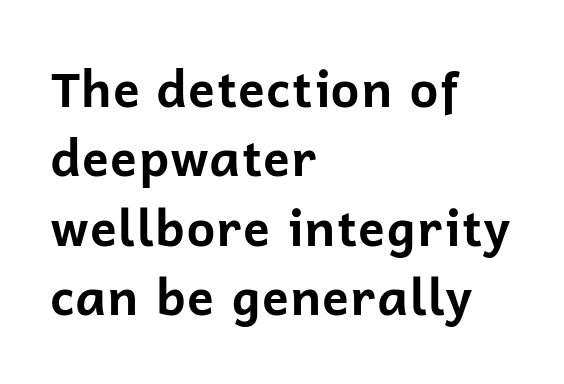
Q: Is the text bold? A: Yes.
Q: Is the text italic (slanted)? A: No, it is upright.
Q: Is the typeface a serif or a sans-serif typeface? A: Sans-serif.
Q: Is the text underlined? A: No.
Q: How is the paragraph aligned? A: Left-aligned.
Q: Is the spacing between letters normal or unusually wide? A: Normal.
Q: Is the spacing between lines tight, normal or loose? A: Normal.
Q: Width (condensed, normal, or wide)? A: Normal.
Q: Stroke contrast? A: Low.
Q: x-height? A: Medium.
Q: Monospaced? A: No.
